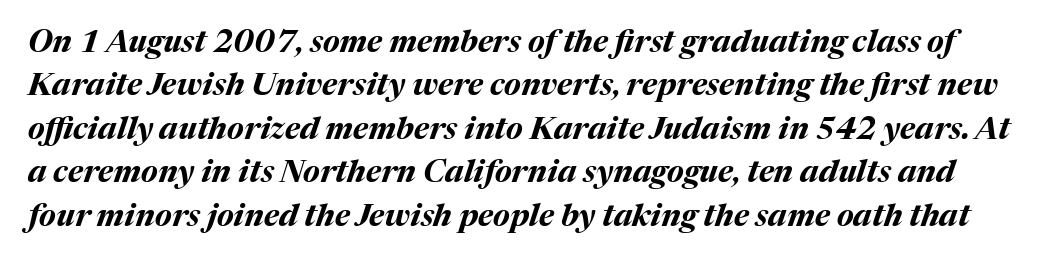
Q: Is the text bold? A: Yes.
Q: Is the text italic (slanted)? A: Yes, it leans right by about 17 degrees.
Q: Is the text underlined? A: No.
Q: Is the spacing between letters normal or unusually wide? A: Normal.
Q: Is the spacing between lines tight, normal or loose? A: Normal.
Q: Width (condensed, normal, or wide)? A: Normal.
Q: Stroke contrast? A: Medium.
Q: x-height? A: Medium.
Q: Monospaced? A: No.
